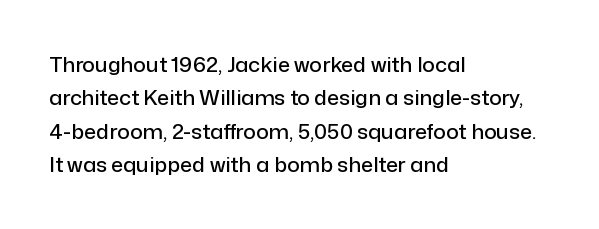
Nobody drew a line under any word here. A student would call this left alignment; a typographer would say flush left, rag right. Rendered with straight, roman letterforms. In terms of leading, this rendering sits right in the middle. Characters follow at the spacing the type designer built in.
